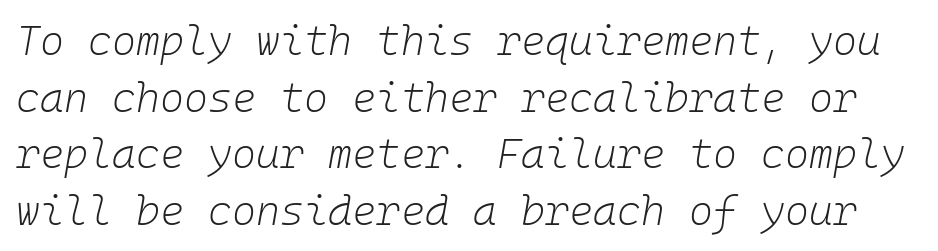
The image shows 41 px light type, italic (leaning right), monospaced; set normal line spacing (1.38x), normal letter spacing, not underlined; low stroke contrast and a medium x-height.
